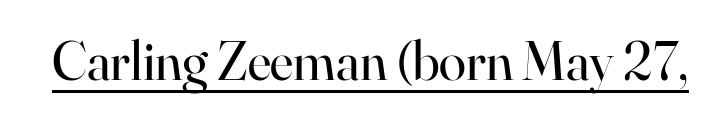
{"serif": "yes", "italic": "no", "bold": "no", "weight": "regular", "width": "normal", "stroke_contrast": "high", "x_height": "small", "monospaced": "no", "underline": "yes", "letter_spacing": "normal", "letter_spacing_em": 0.0, "glyph_px": 55}
